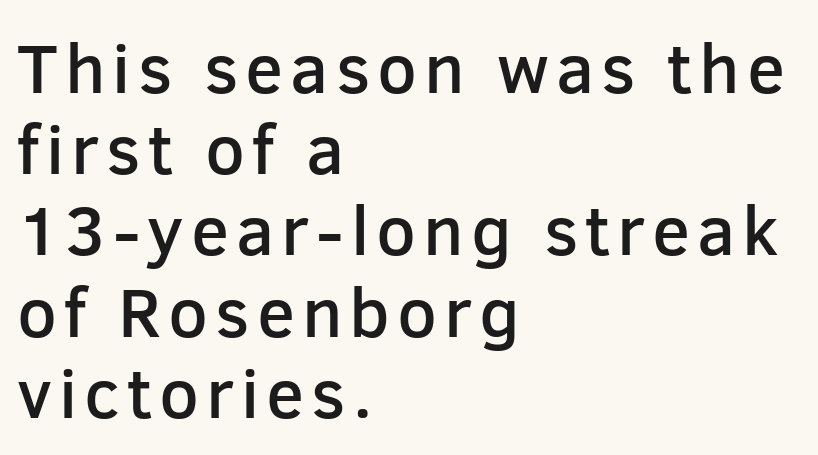
{"serif": "no", "italic": "no", "bold": "semi", "weight": "semibold", "width": "normal", "stroke_contrast": "low", "x_height": "medium", "monospaced": "no", "underline": "no", "align": "left", "line_spacing_ratio": 1.16, "glyph_px": 70}
